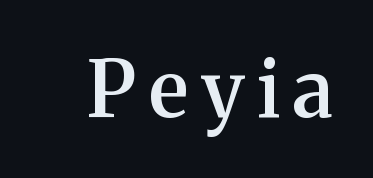
The rendering shows small feet on the letterforms — a serif design. Has an underline been added? It has not. The lettering stays uniformly vertical, giving the passage a roman look. Looks like regular typesetting: each glyph gets only the width it needs. In terms of weight, the rendering is demibold, just under bold.
